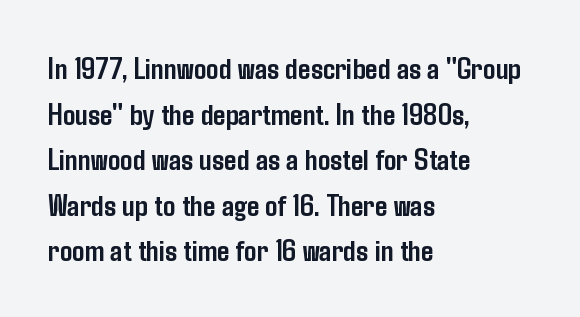
Q: Is the text bold? A: Yes.
Q: Is the text italic (slanted)? A: No, it is upright.
Q: Is the typeface a serif or a sans-serif typeface? A: Sans-serif.
Q: Is the text underlined? A: No.
Q: How is the paragraph aligned? A: Left-aligned.
Q: Is the spacing between letters normal or unusually wide? A: Normal.
Q: Is the spacing between lines tight, normal or loose? A: Normal.
Q: Width (condensed, normal, or wide)? A: Condensed.
Q: Stroke contrast? A: Low.
Q: x-height? A: Medium.
Q: Monospaced? A: No.
